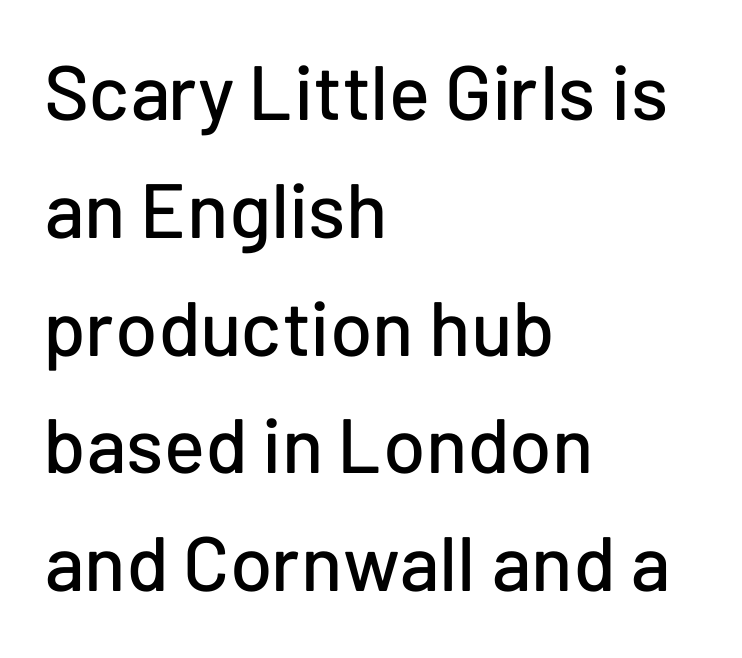
The image shows 77 px sans-serif type, upright; set left-aligned, normal line spacing (1.53x), normal letter spacing, not underlined; low stroke contrast and a medium x-height.
